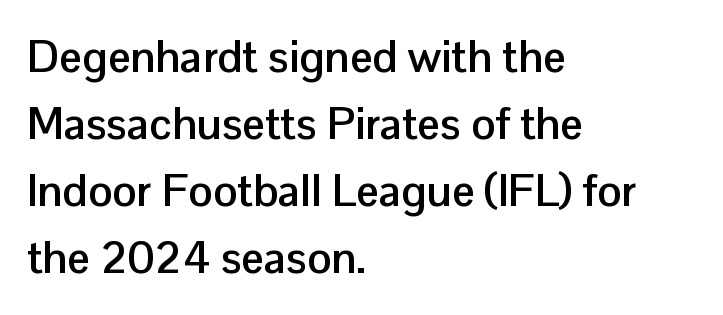
This is sans-serif lettering, the kind often seen on screens and signage. Compared with typical paragraphs, the rows here are spaced about the same. This sample is left-justified, so line endings fall wherever the words run out. These lines are rendered in a variable-pitch font. The letters sit at their default tracking, neither squeezed nor spread.
